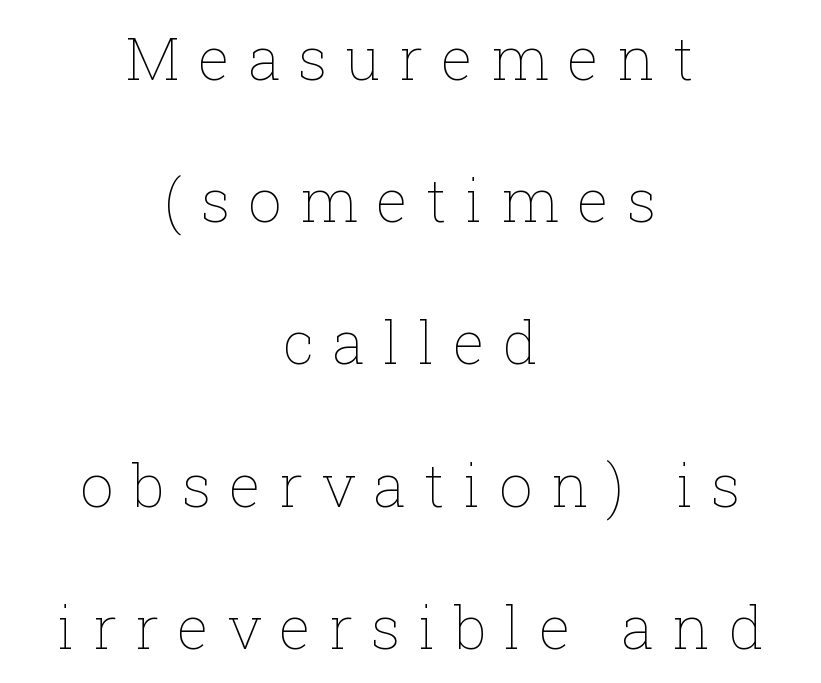
Centered paragraph, ragged on both sides. Students, note that the glyphs here are deliberately spaced far apart. Proportional: the letters do not fall into vertical columns. The block of text is sparse from top to bottom, with ample space between rows.
